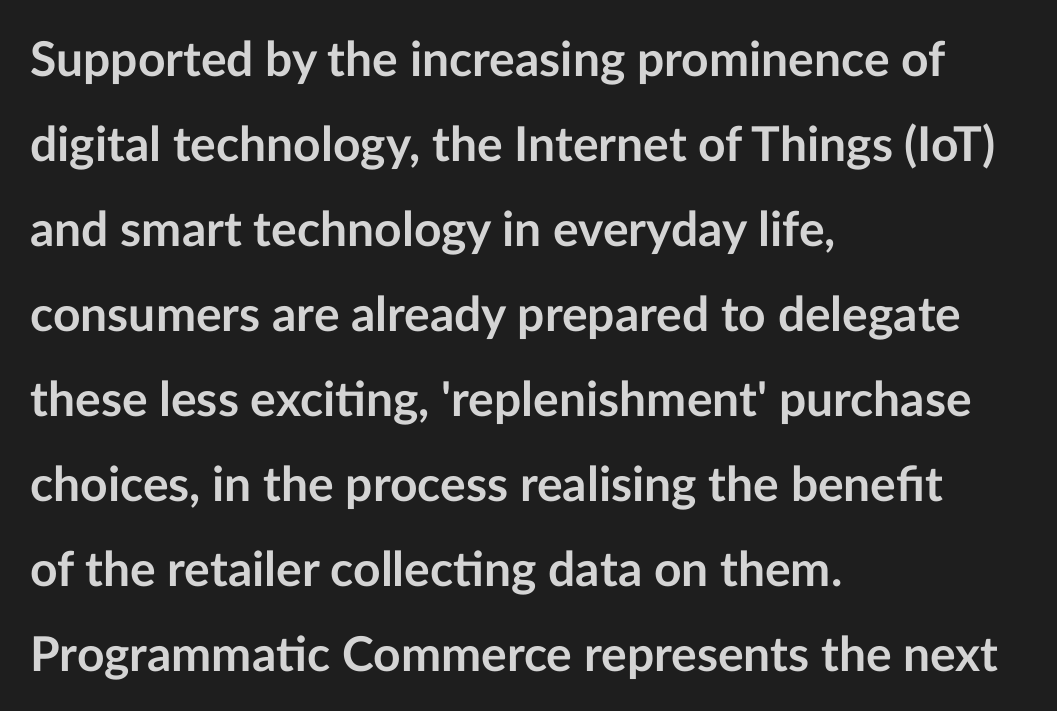
{"serif": "no", "italic": "no", "bold": "yes", "weight": "semibold", "width": "normal", "stroke_contrast": "low", "x_height": "medium", "monospaced": "no", "underline": "no", "align": "left", "line_spacing_ratio": 1.77, "letter_spacing": "normal", "letter_spacing_em": 0.0, "glyph_px": 48}
